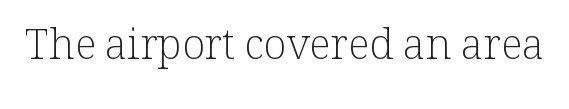
Stem width sits at or under what a default text font uses. Spacing verdict: proportional, widths tailored to each character. The foot of each line stays bare and open. These lines were composed using upright roman letters. No extra tracking has been applied to these lines. The glyphs in this specimen are seriffed.
